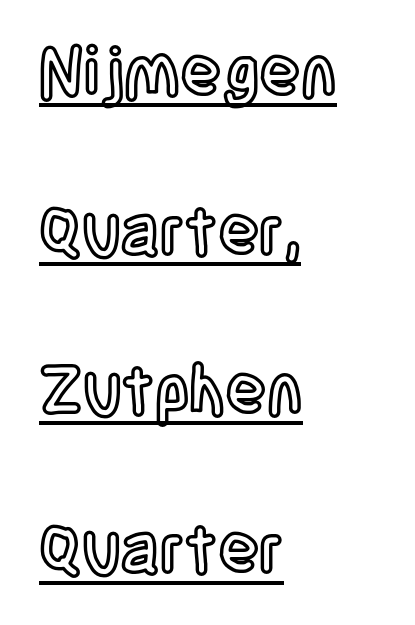
The image shows 68 px condensed type, upright; set left-aligned, loose line spacing (2.34x), normal letter spacing, underlined; a large x-height.
